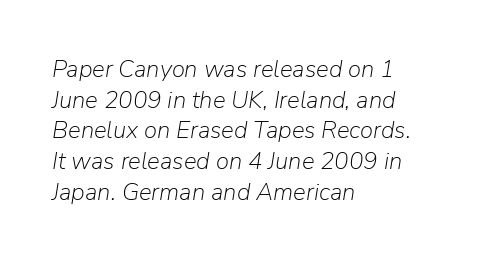
{"italic": "yes", "lean": "right", "slant_degrees": 9, "bold": "no", "underline": "no", "align": "left", "line_spacing": "normal", "line_spacing_ratio": 1.28, "letter_spacing": "normal", "letter_spacing_em": 0.0, "glyph_px": 24}
